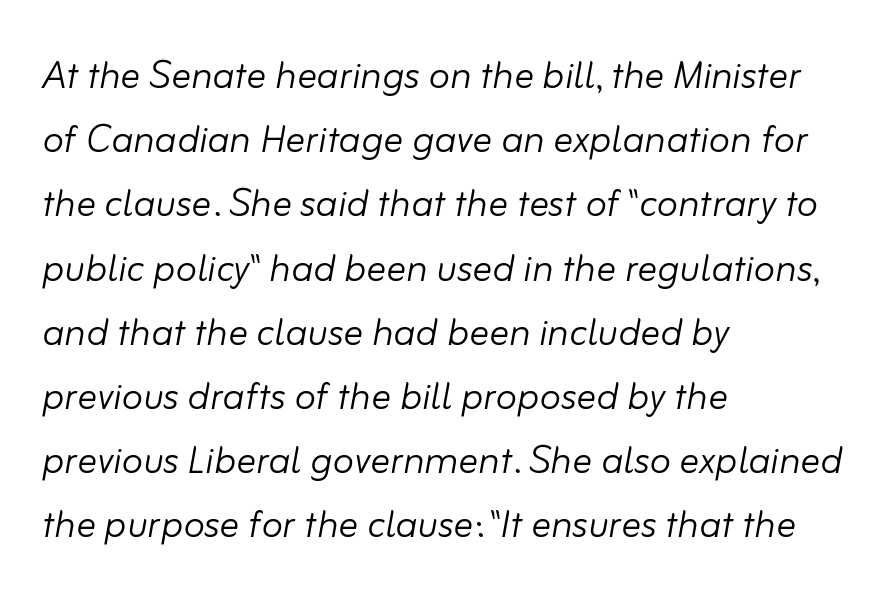
The image shows 49 px light type, italic (leaning right); set left-aligned, normal line spacing (1.31x), normal letter spacing, not underlined; low stroke contrast and a small x-height.
